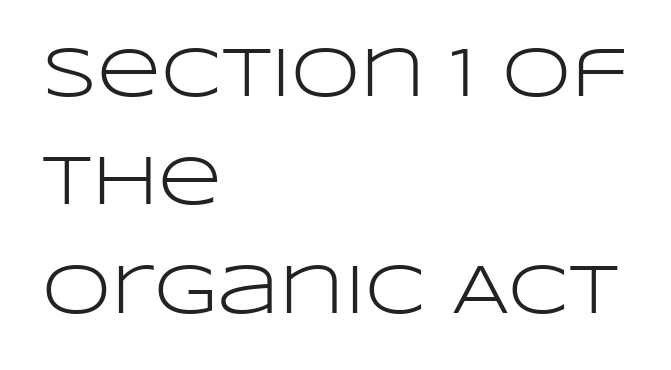
Nope, not italic — everything's standing straight. Tracking value appears to be zero — textbook default spacing. The lines sit at an ordinary, default distance from one another. The strokes are not fattened; the text isn't bold. This sample uses a sans-serif face.
